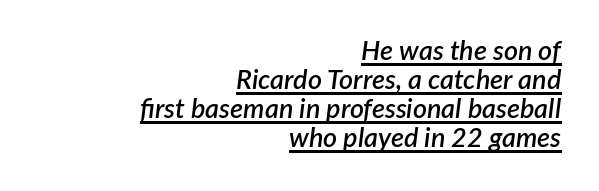
Q: Is the text bold? A: Semi-bold.
Q: Is the text italic (slanted)? A: Yes, it leans right by about 7 degrees.
Q: Is the text underlined? A: Yes.
Q: How is the paragraph aligned? A: Right-aligned.
Q: Is the spacing between letters normal or unusually wide? A: Normal.
Q: Is the spacing between lines tight, normal or loose? A: Tight.
